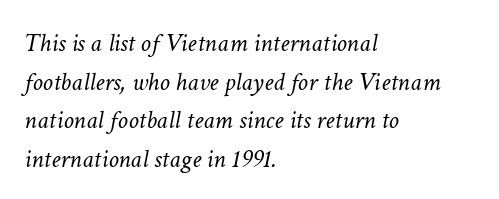
{"italic": "yes", "lean": "right", "slant_degrees": 11, "bold": "no", "underline": "no", "align": "left", "line_spacing": "normal", "line_spacing_ratio": 1.49, "letter_spacing": "normal", "letter_spacing_em": 0.0, "glyph_px": 26}
